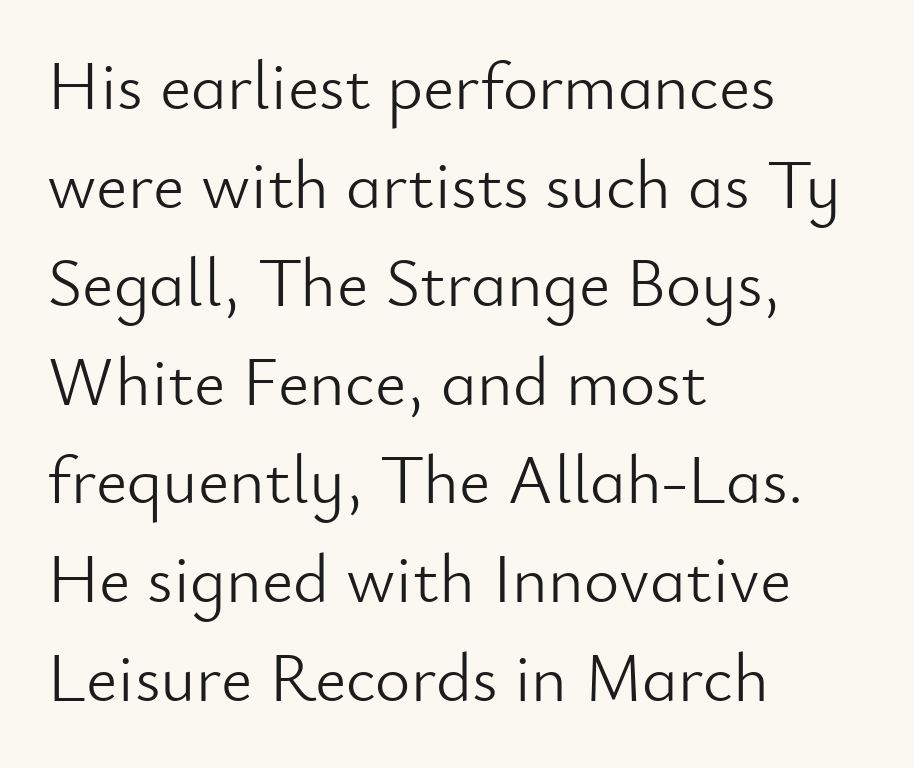
Q: Is the text bold? A: No.
Q: Is the text italic (slanted)? A: No, it is upright.
Q: Is the typeface a serif or a sans-serif typeface? A: Sans-serif.
Q: Is the text underlined? A: No.
Q: How is the paragraph aligned? A: Left-aligned.
Q: Is the spacing between letters normal or unusually wide? A: Normal.
Q: Is the spacing between lines tight, normal or loose? A: Normal.
Q: Width (condensed, normal, or wide)? A: Normal.
Q: Stroke contrast? A: Low.
Q: x-height? A: Small.
Q: Monospaced? A: No.
